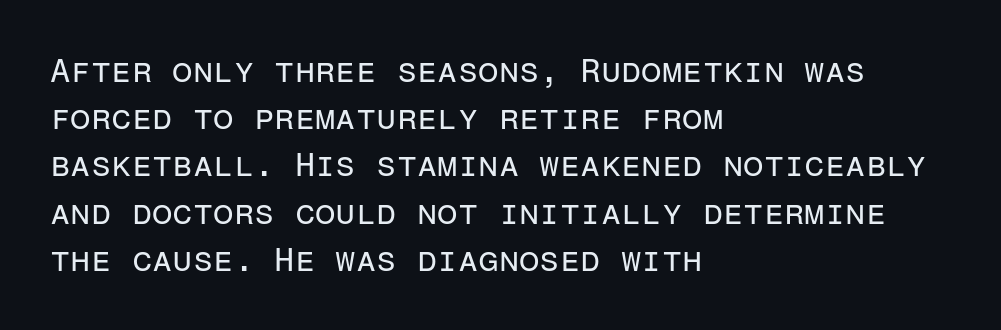
The image shows 33 px regular-weight sans-serif type, upright, monospaced; set left-aligned, normal line spacing (1.43x), normal letter spacing, not underlined; low stroke contrast and a medium x-height.
